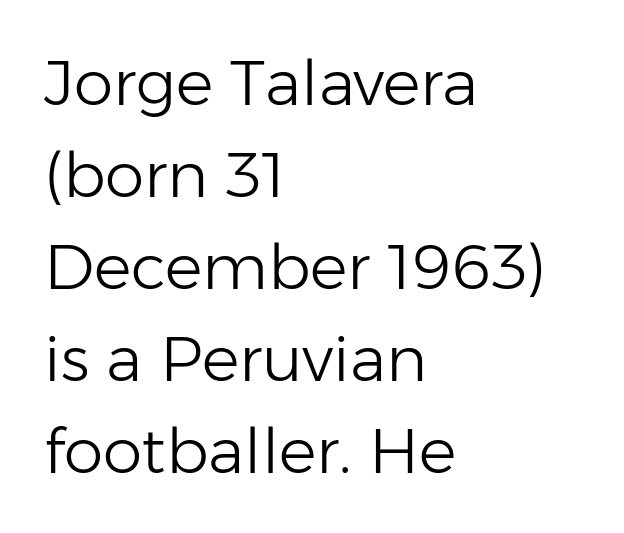
The image shows 63 px light sans-serif type, upright; set left-aligned, normal line spacing (1.46x), normal letter spacing, not underlined; low stroke contrast and a medium x-height.
